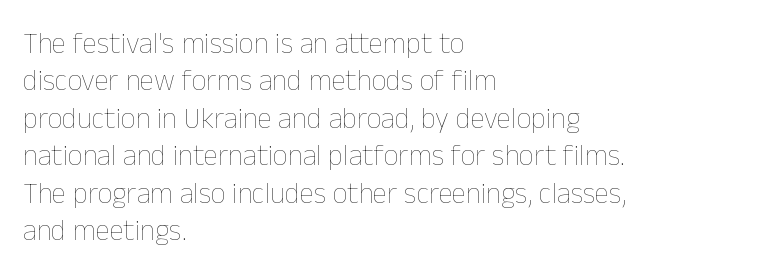
Tracking here is standard; glyphs follow each other at the usual distance. The face used here is proportionally spaced, like ordinary book or web type. Posture: straight, roman, zero tilt. Weight: regular or lighter. Casual observation: everything's shoved over to the left.
